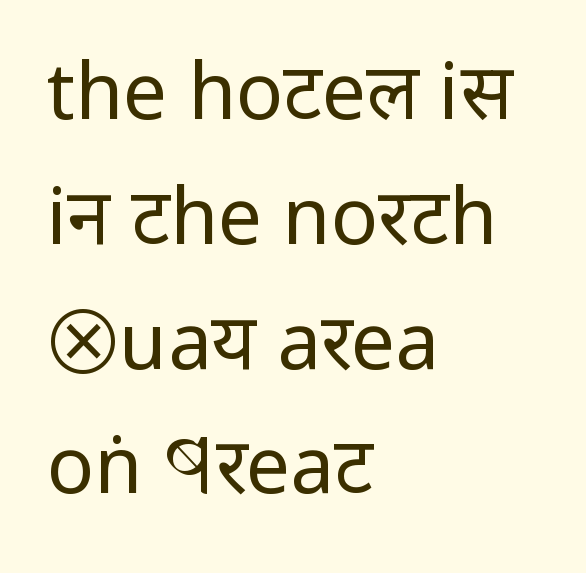
Successive baselines arrive at the customary interval. The string is rendered with underlining switched off. The typeface has the unassuming heft of standard copy or less. This sample uses plain, unmodified letter spacing. The paragraph has a hard left edge and a soft right edge. Unlike italic type, these characters show no tilt at all.
